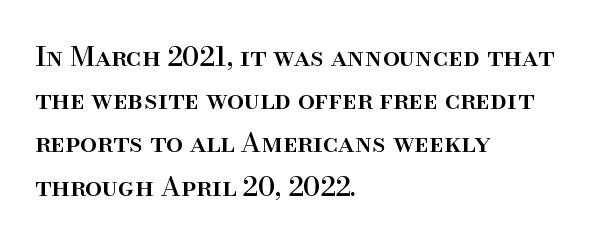
The image shows 27 px text type, upright; set left-aligned, normal line spacing (1.6x), normal letter spacing, not underlined.
